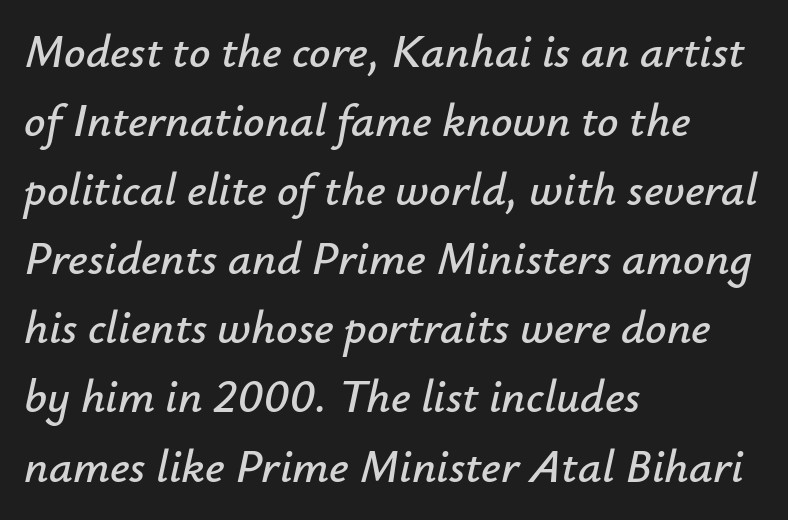
The image shows 47 px text type, italic (leaning right); set left-aligned, normal line spacing (1.47x), normal letter spacing, not underlined; low stroke contrast and a small x-height.
